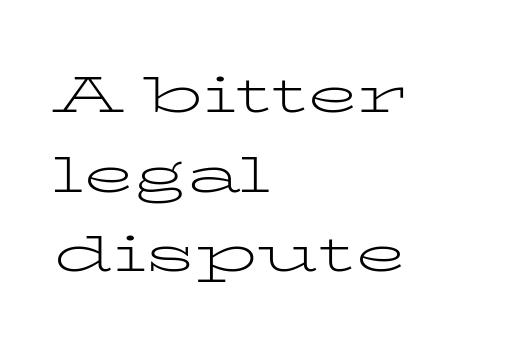
{"serif": "yes", "italic": "no", "bold": "no", "weight": "light", "width": "wide", "stroke_contrast": "low", "x_height": "medium", "monospaced": "no", "underline": "no", "align": "left", "line_spacing": "normal", "line_spacing_ratio": 1.53, "letter_spacing": "normal", "letter_spacing_em": 0.0, "glyph_px": 52}
